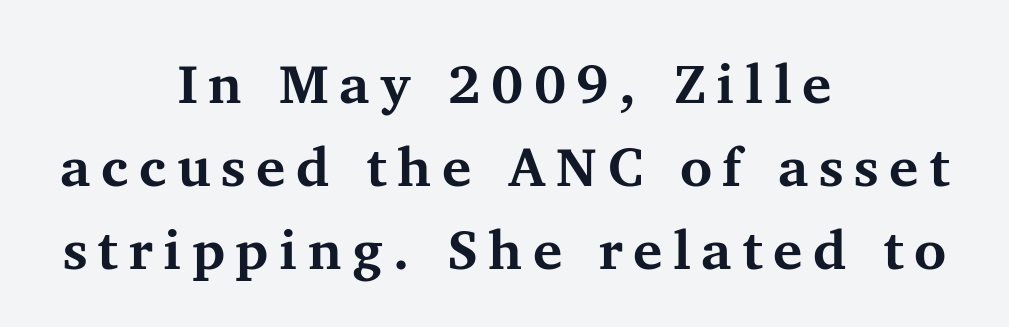
The foot of each line stays bare and open. The font is running at its bold setting. Summary of vertical rhythm: regular, with standard interline spacing. The typeface chosen for these lines features serifs. You can tell it's not italic because the verticals are truly vertical. Every row of glyphs is offset so its center matches the block's center.
